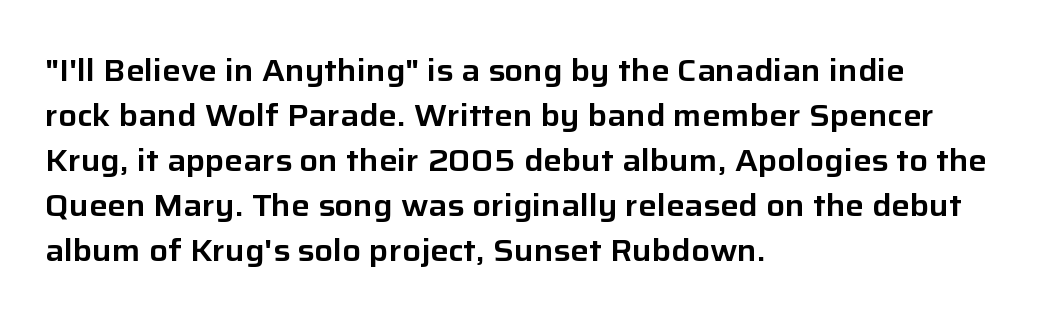
Caption: standard tracking, unaltered. Notice how the stems are strictly vertical — no italics here. These lines are rendered in a variable-pitch font. Regarding leading, the lines here are spaced in the standard way.
